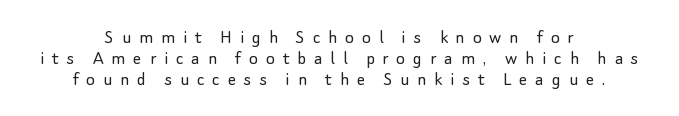
Caption: expanded tracking, letters set apart. Does the copy run flush right? No — it is centered line by line. No italicization has been applied; the sample stays upright. Nothing heavy about these letters — not bold at all. Quick note: interline space is minimal.
